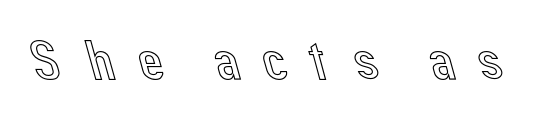
The image shows 57 px text type; set unusually wide letter spacing (+0.31 em), not underlined; a medium x-height.
